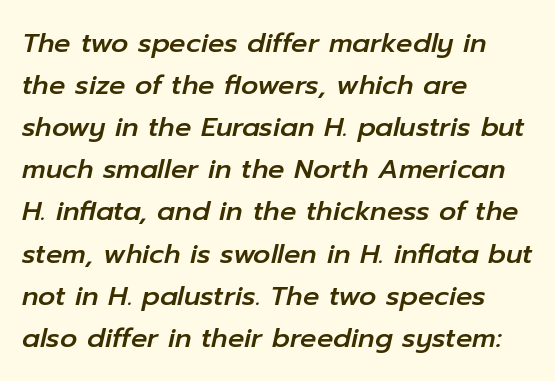
The image shows 27 px text type, italic (leaning right); set left-aligned, normal line spacing (1.56x), normal letter spacing, not underlined.
